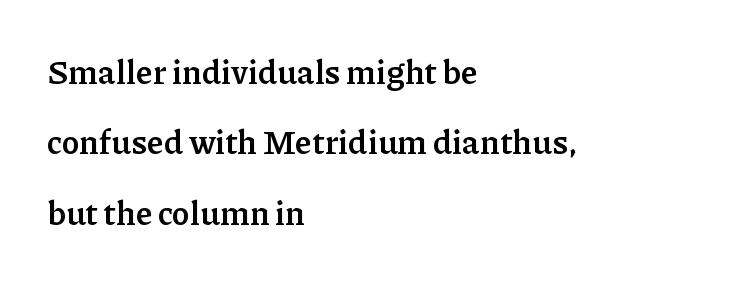
{"serif": "yes", "italic": "no", "bold": "yes", "weight": "semibold", "width": "normal", "stroke_contrast": "low", "x_height": "medium", "monospaced": "no", "underline": "no", "align": "left", "line_spacing": "loose", "line_spacing_ratio": 2.13, "letter_spacing": "normal", "letter_spacing_em": 0.0, "glyph_px": 33}
